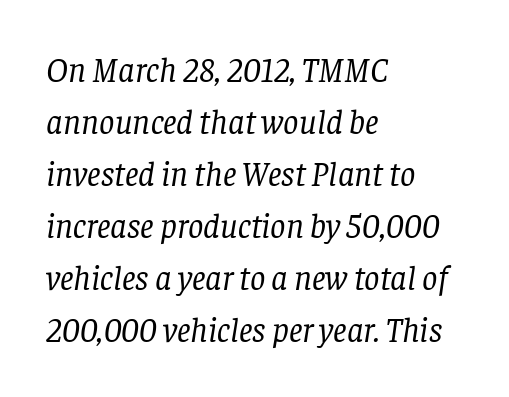
Q: Is the text bold? A: No.
Q: Is the text italic (slanted)? A: Yes, it leans right by about 8 degrees.
Q: Is the typeface a serif or a sans-serif typeface? A: Serif.
Q: Is the text underlined? A: No.
Q: How is the paragraph aligned? A: Left-aligned.
Q: Is the spacing between letters normal or unusually wide? A: Normal.
Q: Is the spacing between lines tight, normal or loose? A: Normal.
Q: Width (condensed, normal, or wide)? A: Normal.
Q: Stroke contrast? A: Low.
Q: x-height? A: Large.
Q: Monospaced? A: No.
